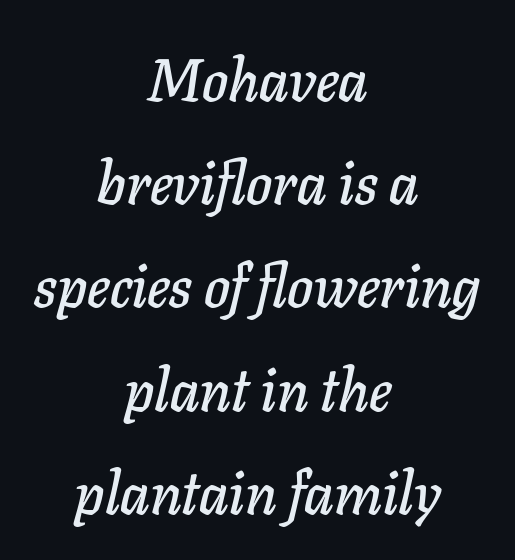
Q: Is the text italic (slanted)? A: Yes, it leans right by about 11 degrees.
Q: Is the text underlined? A: No.
Q: How is the paragraph aligned? A: Centered.
Q: Is the spacing between letters normal or unusually wide? A: Normal.
Q: Width (condensed, normal, or wide)? A: Normal.
Q: Stroke contrast? A: Low.
Q: x-height? A: Medium.
Q: Monospaced? A: No.
